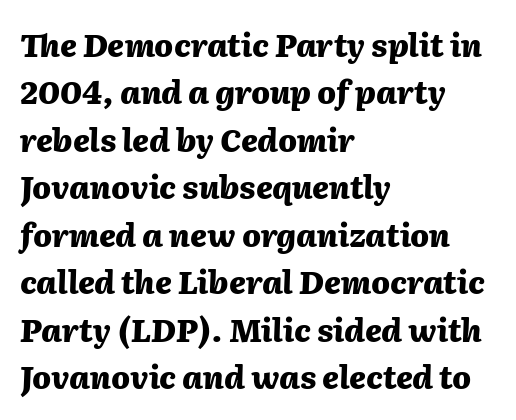
Q: Is the text bold? A: Yes.
Q: Is the text italic (slanted)? A: Yes, it leans right by about 2 degrees.
Q: Is the text underlined? A: No.
Q: How is the paragraph aligned? A: Left-aligned.
Q: Is the spacing between letters normal or unusually wide? A: Normal.
Q: Is the spacing between lines tight, normal or loose? A: Normal.
Q: Width (condensed, normal, or wide)? A: Normal.
Q: Stroke contrast? A: Medium.
Q: x-height? A: Medium.
Q: Monospaced? A: No.
